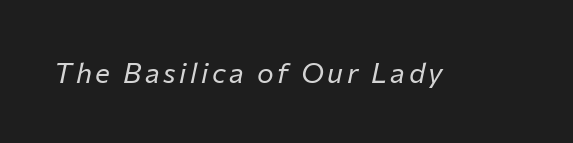
Q: Is the text bold? A: No.
Q: Is the text italic (slanted)? A: Yes, it leans right by about 12 degrees.
Q: Is the text underlined? A: No.
Q: Width (condensed, normal, or wide)? A: Normal.
Q: Stroke contrast? A: Low.
Q: x-height? A: Medium.
Q: Monospaced? A: No.
